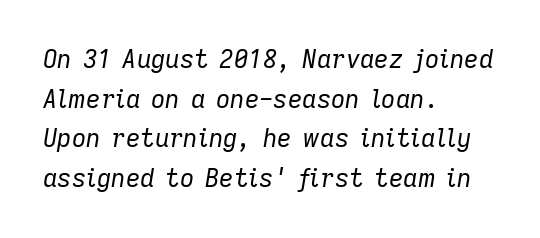
{"italic": "yes", "lean": "right", "slant_degrees": 9, "bold": "no", "underline": "no", "align": "left", "line_spacing": "normal", "line_spacing_ratio": 1.59, "letter_spacing": "normal", "letter_spacing_em": 0.0, "glyph_px": 25}
